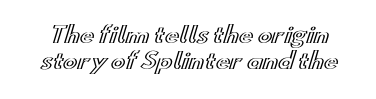
The image shows 22 px text type; set line spacing 1.16x, normal letter spacing, not underlined.
